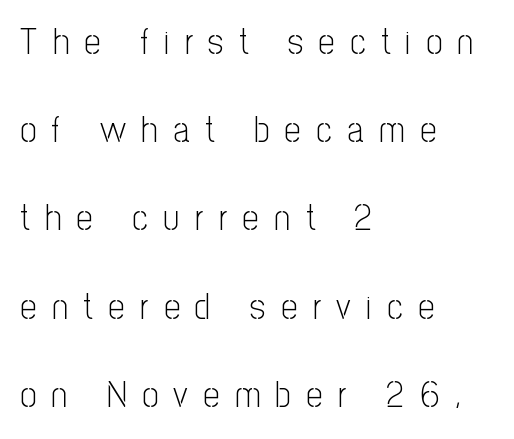
Q: Is the text bold? A: No.
Q: Is the text italic (slanted)? A: No, it is upright.
Q: Is the typeface a serif or a sans-serif typeface? A: Sans-serif.
Q: Is the text underlined? A: No.
Q: How is the paragraph aligned? A: Left-aligned.
Q: Is the spacing between letters normal or unusually wide? A: Unusually wide.
Q: Is the spacing between lines tight, normal or loose? A: Loose.
Q: Width (condensed, normal, or wide)? A: Condensed.
Q: Stroke contrast? A: Low.
Q: x-height? A: Medium.
Q: Monospaced? A: No.
